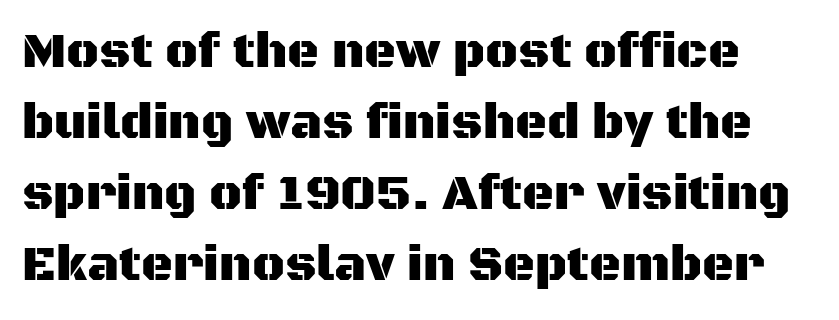
Regarding serifs, this sample does without them. Looks like regular typesetting: each glyph gets only the width it needs. Nothing unusual about the tracking: characters are spaced as the font intends. This sample keeps an unexceptional amount of space between lines. Notice how the stems are strictly vertical — no italics here.
